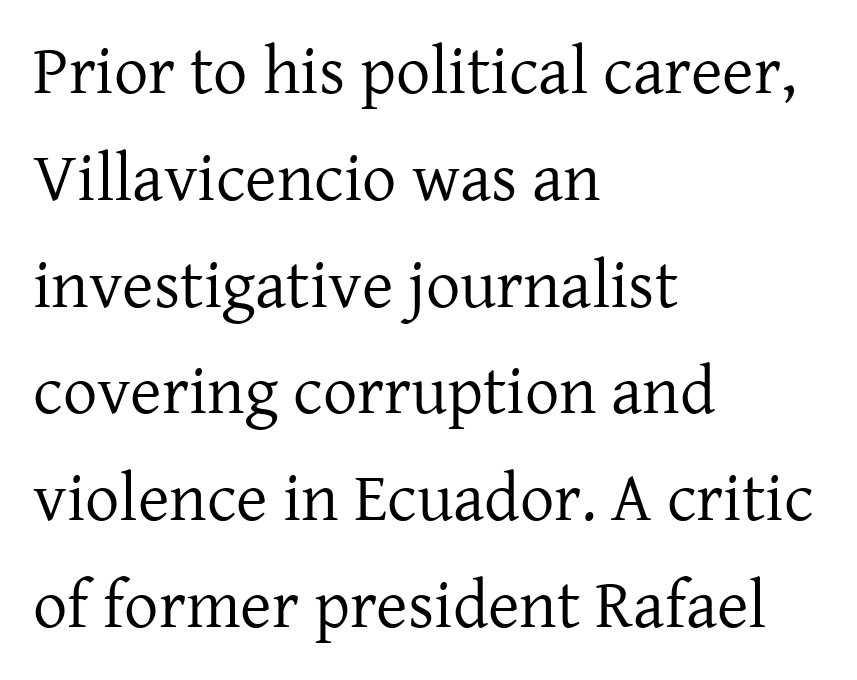
{"serif": "yes", "italic": "no", "bold": "no", "weight": "regular", "width": "normal", "stroke_contrast": "low", "x_height": "medium", "monospaced": "no", "underline": "no", "align": "left", "line_spacing": "normal", "line_spacing_ratio": 1.57, "letter_spacing": "normal", "letter_spacing_em": 0.0, "glyph_px": 68}
